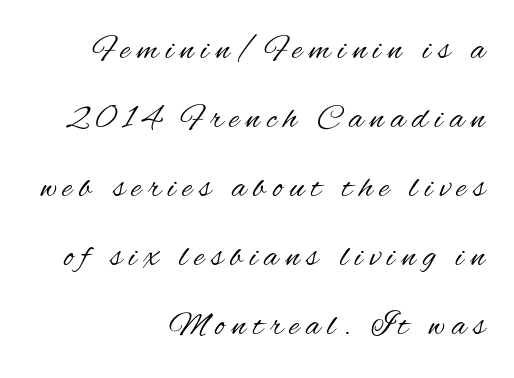
{"serif": "no", "bold": "no", "weight": "regular", "width": "condensed", "stroke_contrast": "medium", "x_height": "small", "monospaced": "no", "underline": "no", "align": "right", "line_spacing": "loose", "line_spacing_ratio": 2.03, "letter_spacing": "wide", "letter_spacing_em": 0.21, "glyph_px": 34}
